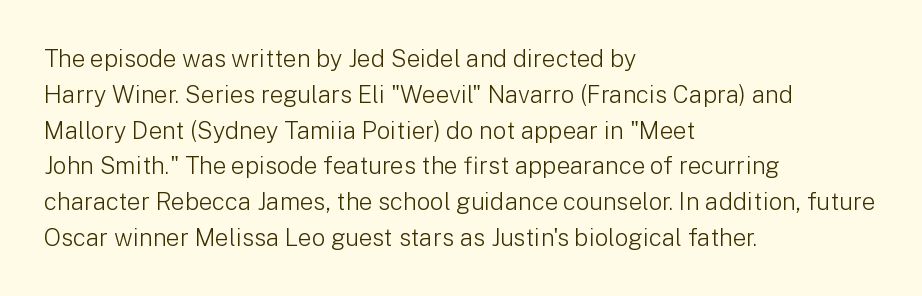
Q: Is the text bold? A: No.
Q: Is the text italic (slanted)? A: No, it is upright.
Q: Is the text underlined? A: No.
Q: How is the paragraph aligned? A: Left-aligned.
Q: Is the spacing between letters normal or unusually wide? A: Normal.
Q: Is the spacing between lines tight, normal or loose? A: Normal.
